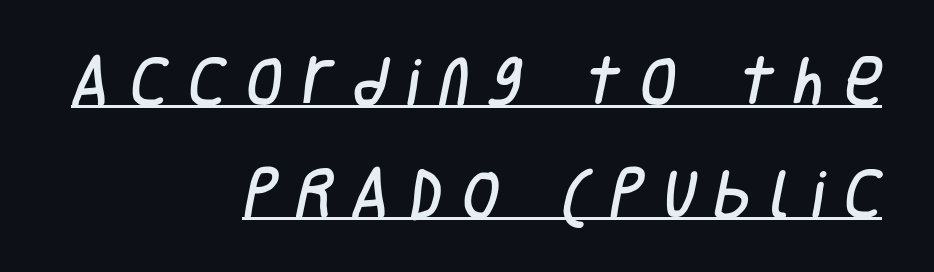
{"serif": "no", "width": "condensed", "stroke_contrast": "low", "x_height": "large", "monospaced": "no", "underline": "yes", "align": "right", "line_spacing": "loose", "line_spacing_ratio": 2.11, "letter_spacing": "wide", "letter_spacing_em": 0.37, "glyph_px": 53}
